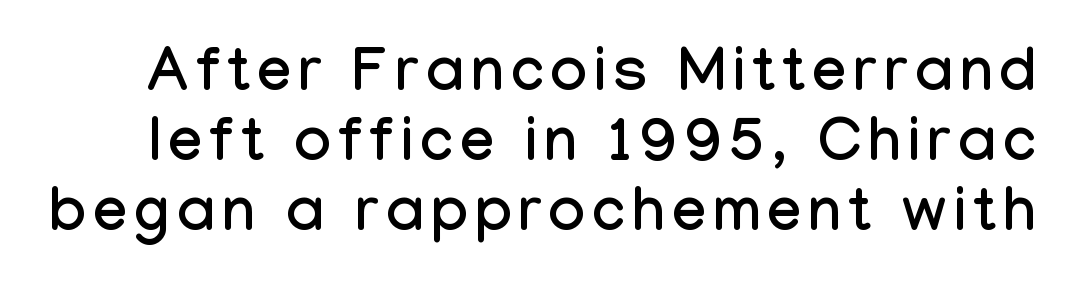
The block of text is dense from top to bottom, with scant space between rows. The text was rendered using a sans face with plain stroke endings. The letters advance in unequal steps, a hallmark of proportional type. Ascenders rise straight up at ninety degrees.
